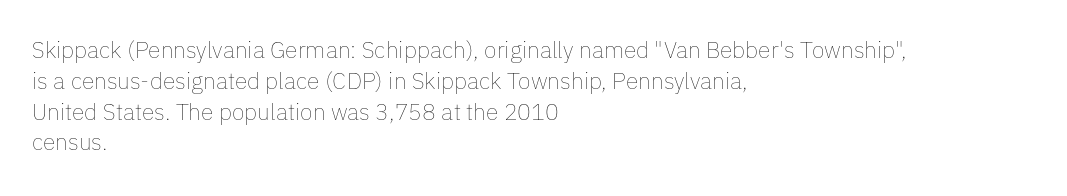
Q: Is the text bold? A: No.
Q: Is the text italic (slanted)? A: No, it is upright.
Q: Is the text underlined? A: No.
Q: How is the paragraph aligned? A: Left-aligned.
Q: Is the spacing between letters normal or unusually wide? A: Normal.
Q: Is the spacing between lines tight, normal or loose? A: Normal.
